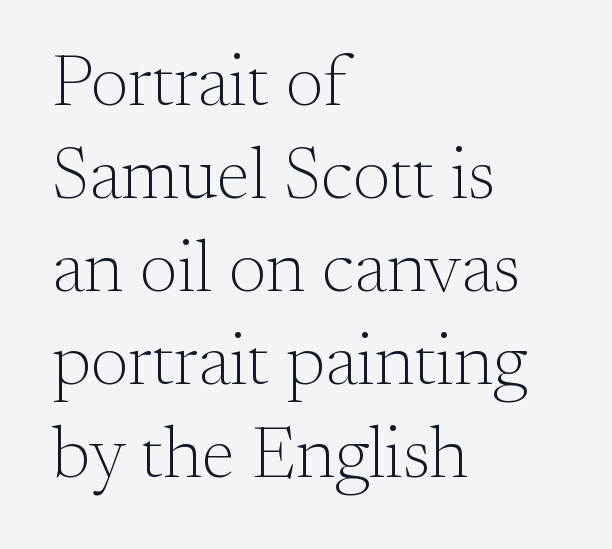
{"serif": "yes", "italic": "no", "bold": "no", "weight": "light", "width": "normal", "stroke_contrast": "medium", "x_height": "small", "monospaced": "no", "underline": "no", "align": "left", "line_spacing": "normal", "line_spacing_ratio": 1.29, "letter_spacing": "normal", "letter_spacing_em": 0.0, "glyph_px": 72}
